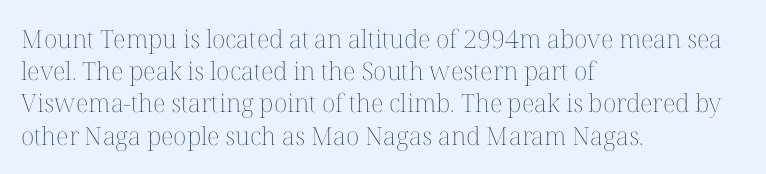
The image shows 25 px text type, upright; set left-aligned, normal line spacing (1.29x), normal letter spacing, not underlined.
